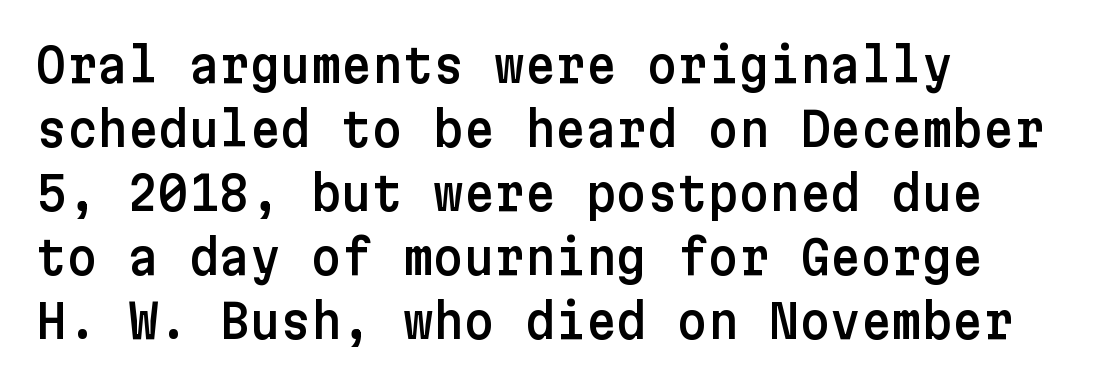
Tall strokes in this sample are plumb rather than angled. Left-aligned paragraph, ragged on the right. Are there feet on the stems? There aren't — it's a sans. The passage shown stacks its lines at a standard gap. Letters rest on an invisible, unmarked baseline. Honestly, the letter spacing is just normal — you wouldn't notice it.
